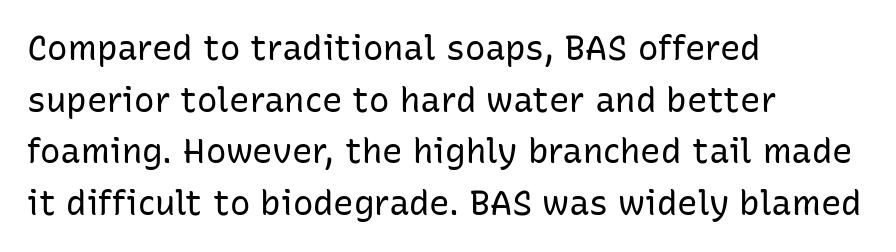
The image shows 34 px regular-weight sans-serif type, upright; set left-aligned, normal line spacing (1.52x), normal letter spacing, not underlined; low stroke contrast and a medium x-height.
